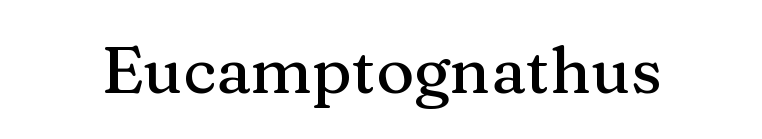
{"serif": "yes", "italic": "no", "width": "normal", "stroke_contrast": "medium", "x_height": "medium", "monospaced": "no", "underline": "no", "letter_spacing": "normal", "letter_spacing_em": 0.0, "glyph_px": 65}
